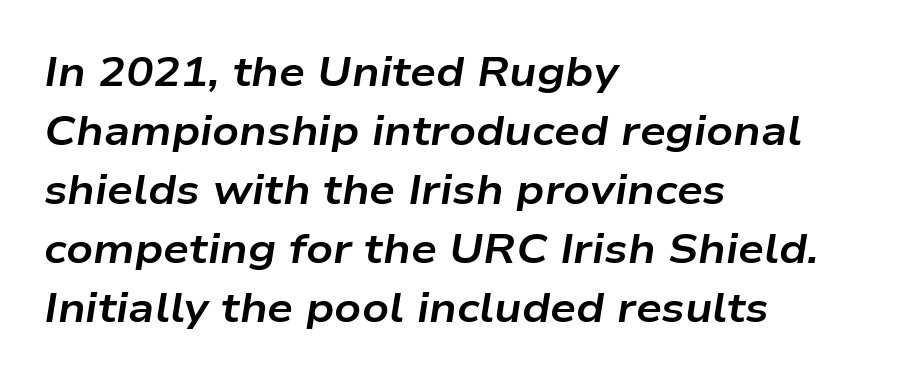
Q: Is the text bold? A: Yes.
Q: Is the text italic (slanted)? A: Yes, it leans right by about 9 degrees.
Q: Is the text underlined? A: No.
Q: How is the paragraph aligned? A: Left-aligned.
Q: Is the spacing between letters normal or unusually wide? A: Normal.
Q: Is the spacing between lines tight, normal or loose? A: Normal.
Q: Width (condensed, normal, or wide)? A: Wide.
Q: Stroke contrast? A: Low.
Q: x-height? A: Medium.
Q: Monospaced? A: No.
